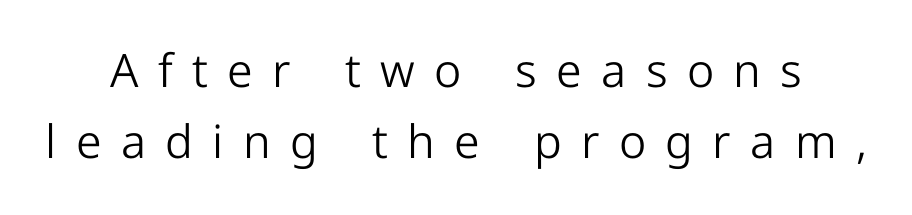
Q: Is the text bold? A: No.
Q: Is the text italic (slanted)? A: No, it is upright.
Q: Is the typeface a serif or a sans-serif typeface? A: Sans-serif.
Q: Is the text underlined? A: No.
Q: Is the spacing between letters normal or unusually wide? A: Unusually wide.
Q: Is the spacing between lines tight, normal or loose? A: Normal.
Q: Width (condensed, normal, or wide)? A: Normal.
Q: Stroke contrast? A: Low.
Q: x-height? A: Medium.
Q: Monospaced? A: No.
